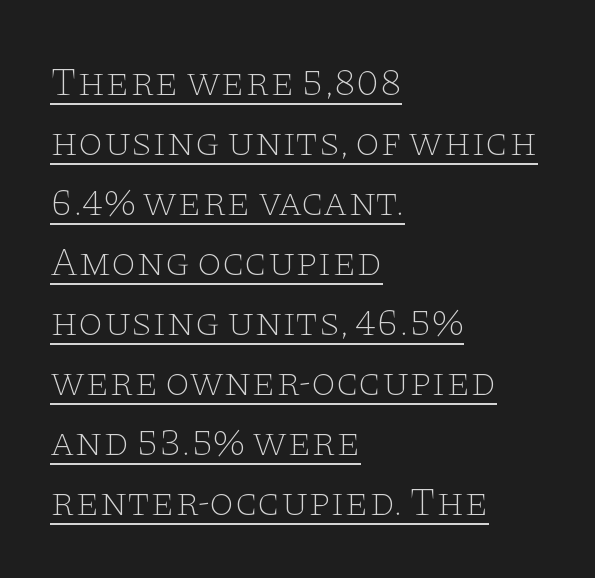
The image shows 40 px thin, wide serif type, upright; set left-aligned, normal line spacing (1.5x), normal letter spacing, underlined; low stroke contrast and a large x-height.
